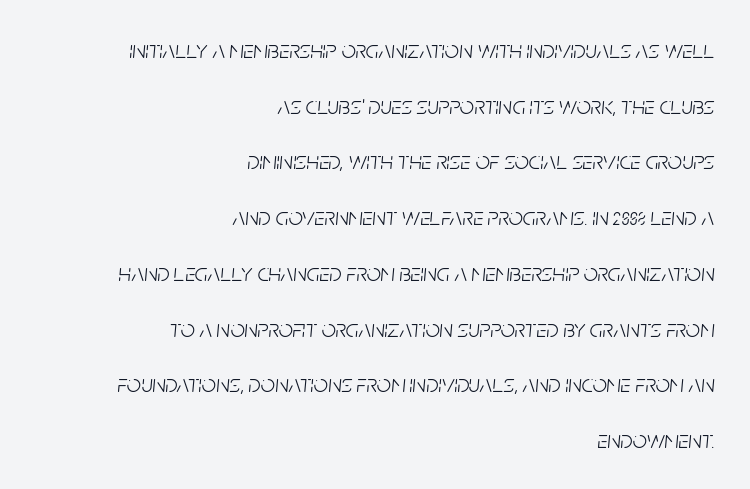
You could call the tracking neutral — neither tight nor loose. Each row of text sits above clean, open space. Counters stay open thanks to moderate or lighter strokes. Horizontally, the lines are justified to the trailing edge only.
